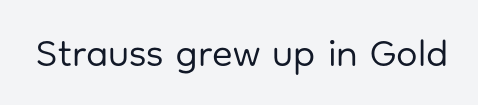
{"serif": "no", "italic": "no", "bold": "no", "weight": "regular", "width": "normal", "stroke_contrast": "low", "x_height": "medium", "monospaced": "no", "underline": "no", "letter_spacing": "normal", "letter_spacing_em": 0.0, "glyph_px": 38}
